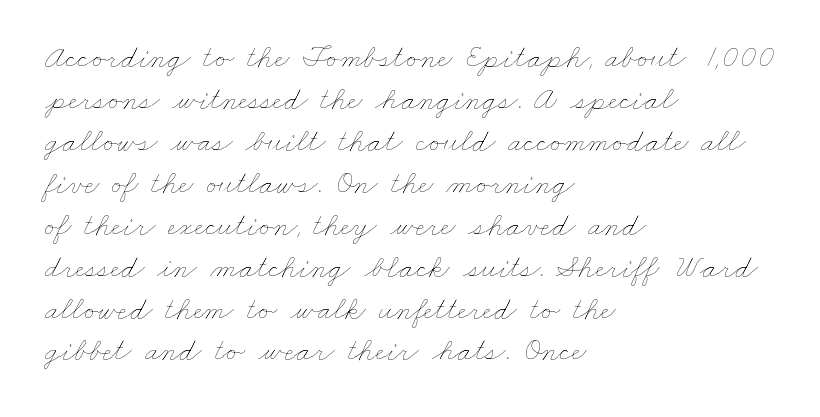
Nobody drew a line under any word here. You could not count columns in this text — the font is proportionally spaced. Caption: standard tracking, unaltered. No letter is thick-stroked: the sample isn't bold.
